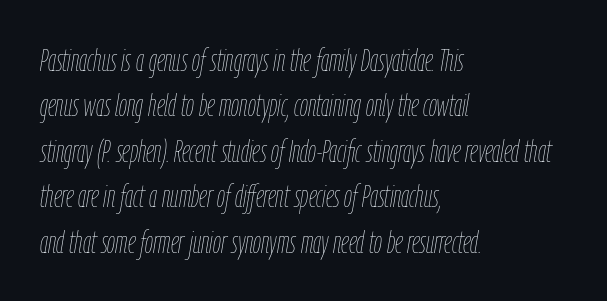
The face used here has a pronounced slope to its letters. You could not count columns in this text — the font is proportionally spaced. Glance below the letters and you will spot only blank space. Line beginnings align vertically; line endings do not.
